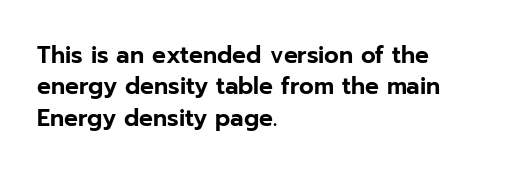
Q: Is the text italic (slanted)? A: No, it is upright.
Q: Is the text underlined? A: No.
Q: How is the paragraph aligned? A: Left-aligned.
Q: Is the spacing between letters normal or unusually wide? A: Normal.
Q: Is the spacing between lines tight, normal or loose? A: Normal.
